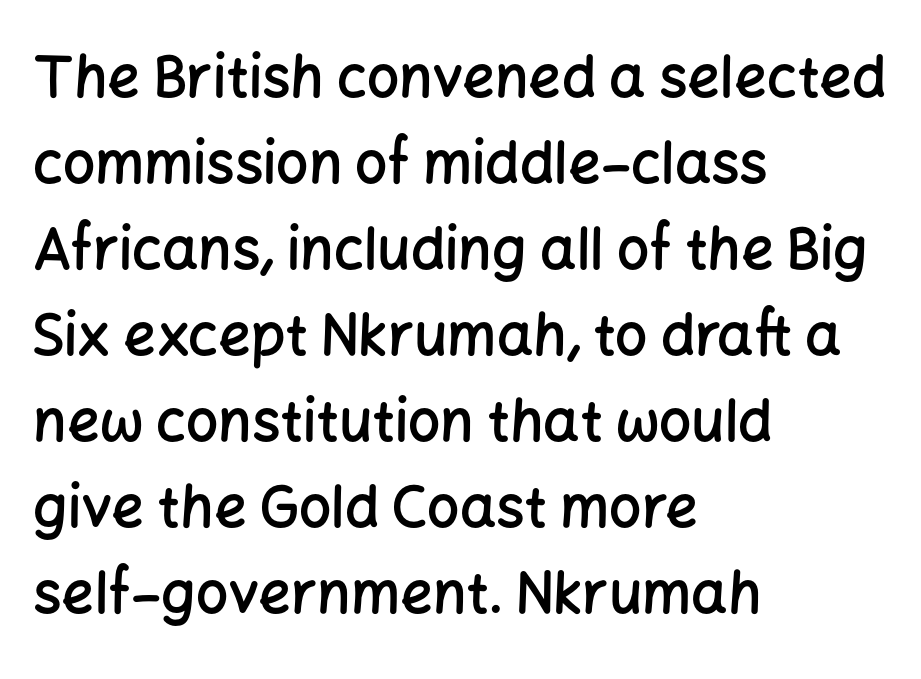
The image shows 57 px semibold sans-serif type, upright; set left-aligned, normal line spacing (1.51x), normal letter spacing, not underlined; low stroke contrast and a medium x-height.
